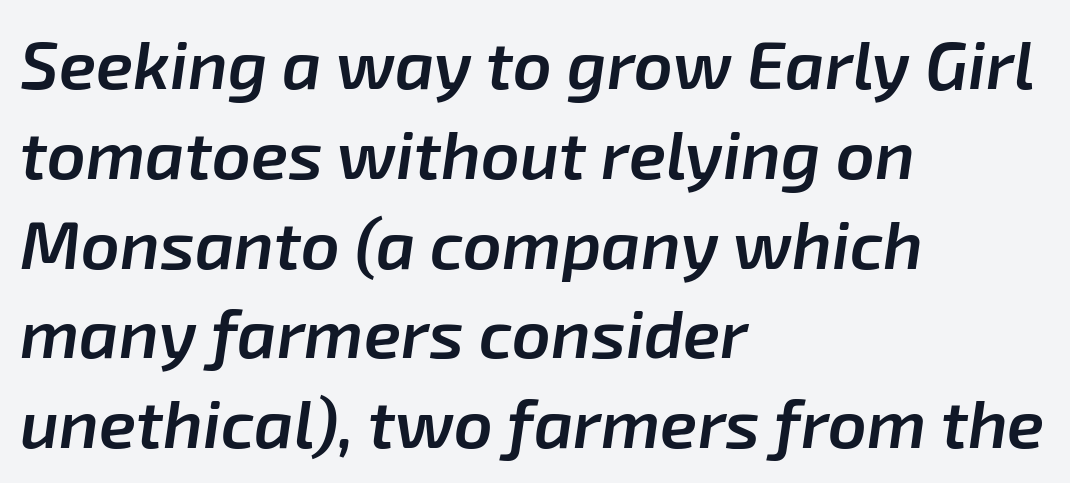
You could not count columns in this text — the font is proportionally spaced. Is the block centered? No — it sits flush against the left margin. The line-height multiplier appears to be the usual default. The whole block is typeset with a tilt. Default kerning and tracking; the words read as compact shapes. Rule under the text: the space is simply empty.
